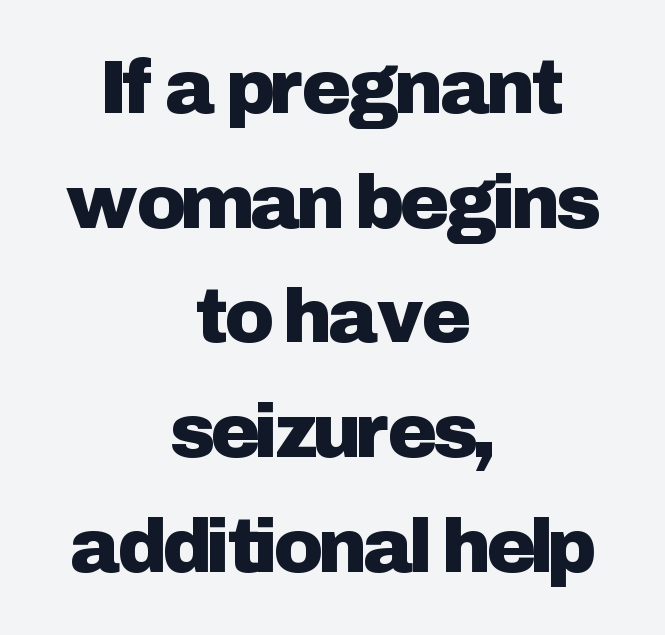
{"serif": "no", "italic": "no", "width": "normal", "stroke_contrast": "low", "x_height": "medium", "monospaced": "no", "underline": "no", "align": "center", "line_spacing": "normal", "line_spacing_ratio": 1.53, "letter_spacing": "normal", "letter_spacing_em": 0.0, "glyph_px": 75}
